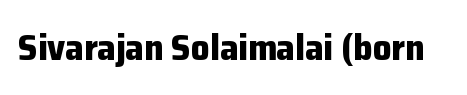
A typesetter would call this zero additional tracking. The zone under the glyphs is completely vacant. The designer went with a sans here, leaving each stem footless. Here the designer chose a conventional face with non-uniform glyph widths. Do the letters lean? They stand straight.
